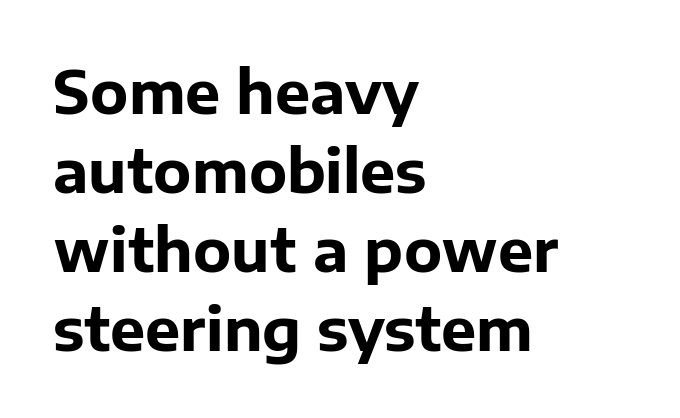
The image shows 59 px bold sans-serif type, upright; set left-aligned, normal line spacing (1.34x), normal letter spacing, not underlined; low stroke contrast and a medium x-height.
